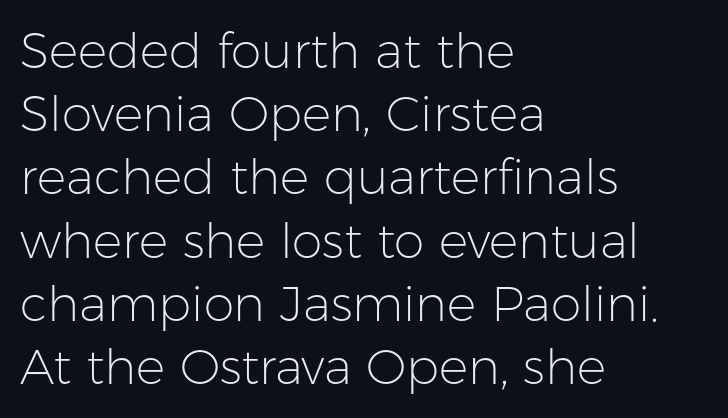
Reading down the column, the eye jumps a familiar distance to each next line. Look at the tracking — it's just the regular setting, nothing added. Horizontally, the lines are justified to the leading edge only. Underlining? Definitely not there. Posture: vertical.
